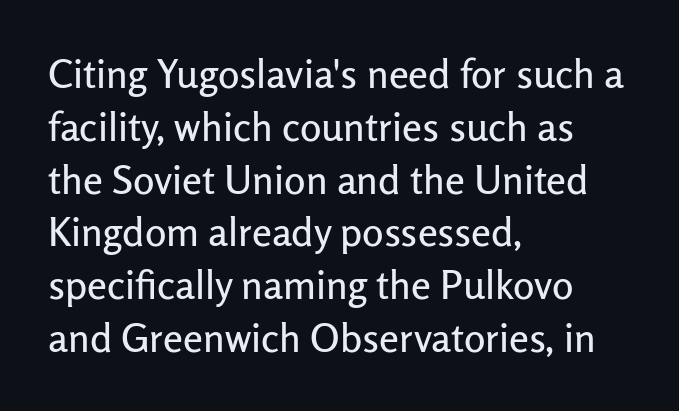
The image shows 40 px sans-serif type, upright; set left-aligned, normal line spacing (1.32x), normal letter spacing, not underlined; low stroke contrast and a medium x-height.
